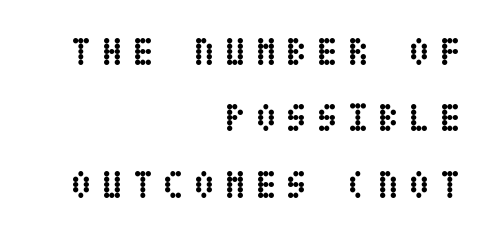
The face used here is rendered with a markedly widened letterfit. Notice how thick the strokes are: this is what a full bold looks like. Caption: multi-line text, flush right, ragged left. Whoever set this chose a conventional vertical rhythm. Posture: straight, roman, zero tilt.
